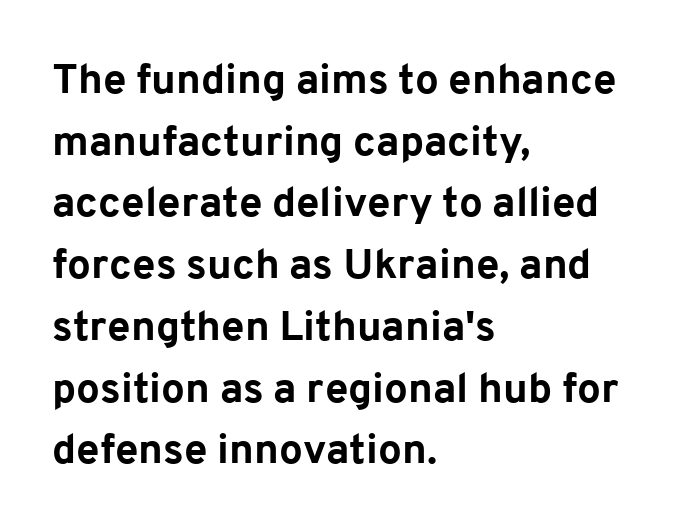
{"serif": "no", "italic": "no", "bold": "yes", "weight": "bold", "width": "normal", "stroke_contrast": "low", "x_height": "medium", "monospaced": "no", "underline": "no", "align": "left", "line_spacing": "normal", "line_spacing_ratio": 1.47, "letter_spacing": "normal", "letter_spacing_em": 0.0, "glyph_px": 42}
